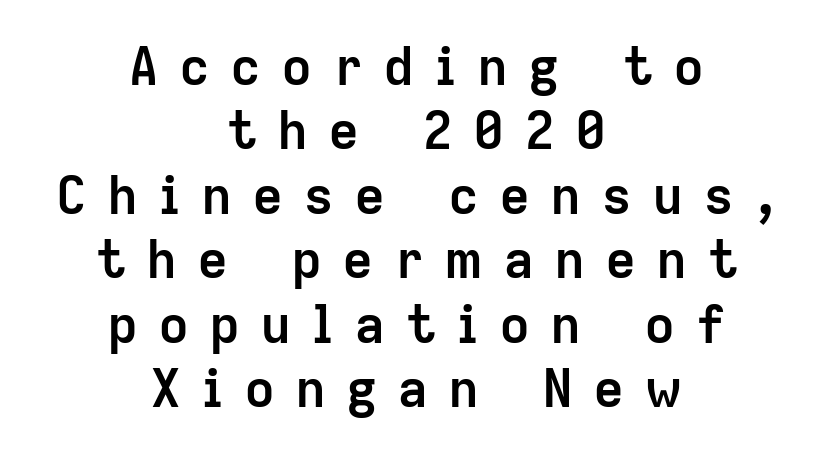
Q: Is the text bold? A: Yes.
Q: Is the text italic (slanted)? A: No, it is upright.
Q: Is the typeface a serif or a sans-serif typeface? A: Sans-serif.
Q: Is the text underlined? A: No.
Q: How is the paragraph aligned? A: Centered.
Q: Is the spacing between letters normal or unusually wide? A: Unusually wide.
Q: Width (condensed, normal, or wide)? A: Normal.
Q: Stroke contrast? A: Low.
Q: x-height? A: Medium.
Q: Monospaced? A: No.
